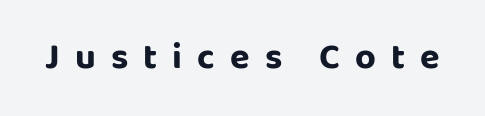
{"serif": "no", "italic": "no", "bold": "yes", "weight": "bold", "width": "normal", "stroke_contrast": "low", "x_height": "large", "monospaced": "no", "underline": "no", "letter_spacing": "wide", "letter_spacing_em": 0.42, "glyph_px": 36}
